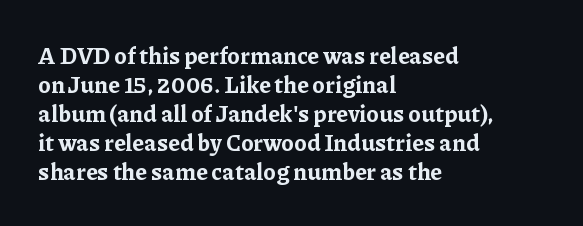
The image shows 23 px bold type, upright; set left-aligned, normal line spacing (1.26x), normal letter spacing, not underlined.
